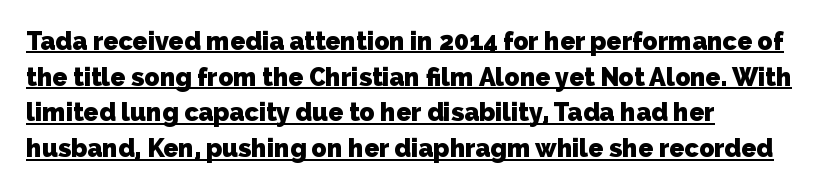
{"bold": "yes", "underline": "yes", "align": "left", "line_spacing": "normal", "line_spacing_ratio": 1.43, "letter_spacing": "normal", "letter_spacing_em": 0.0, "glyph_px": 25}
